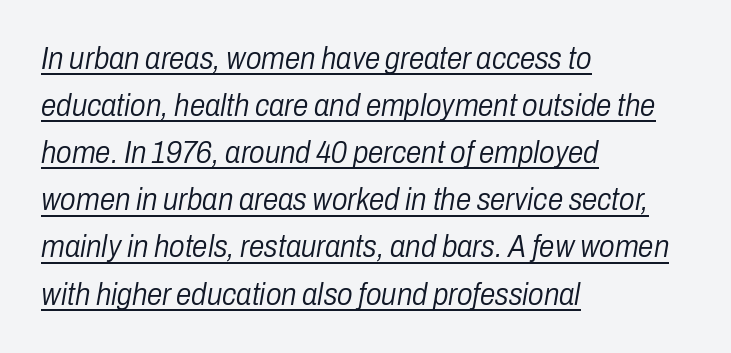
The image shows 31 px light, condensed type, italic (leaning right); set left-aligned, normal line spacing (1.52x), normal letter spacing, underlined; low stroke contrast and a medium x-height.
